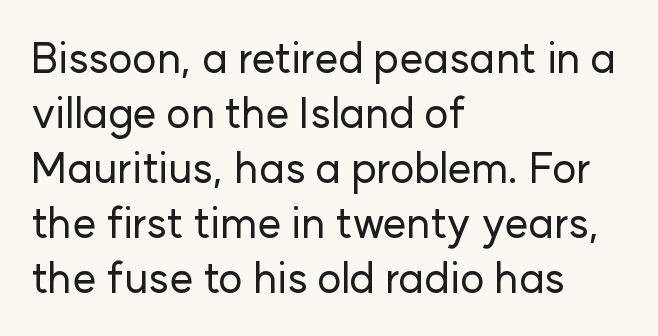
Q: Is the text italic (slanted)? A: No, it is upright.
Q: Is the typeface a serif or a sans-serif typeface? A: Sans-serif.
Q: Is the text underlined? A: No.
Q: How is the paragraph aligned? A: Left-aligned.
Q: Is the spacing between letters normal or unusually wide? A: Normal.
Q: Is the spacing between lines tight, normal or loose? A: Normal.
Q: Width (condensed, normal, or wide)? A: Normal.
Q: Stroke contrast? A: Low.
Q: x-height? A: Medium.
Q: Monospaced? A: No.
